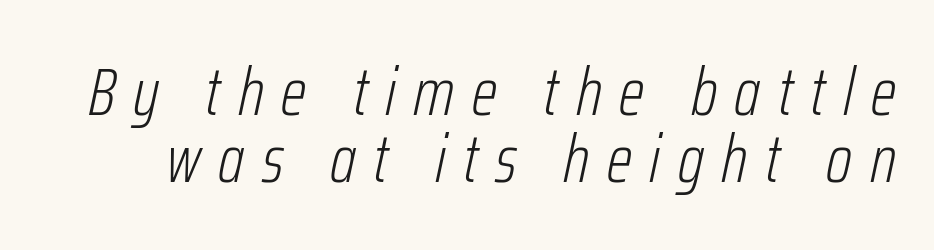
Rows of type sit shoulder to shoulder in the vertical direction. Check under the words: just untouched page. These lines are rendered in a variable-pitch font. A quiet, ordinary-to-light weight characterises the typeface.
